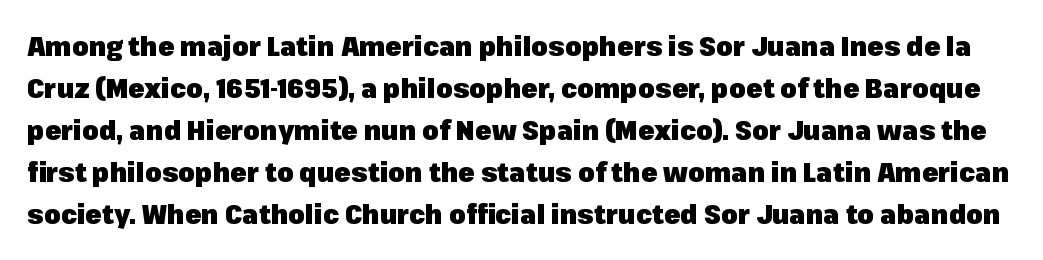
{"italic": "no", "bold": "yes", "underline": "no", "line_spacing": "normal", "line_spacing_ratio": 1.56, "letter_spacing": "normal", "letter_spacing_em": 0.0, "glyph_px": 27}
